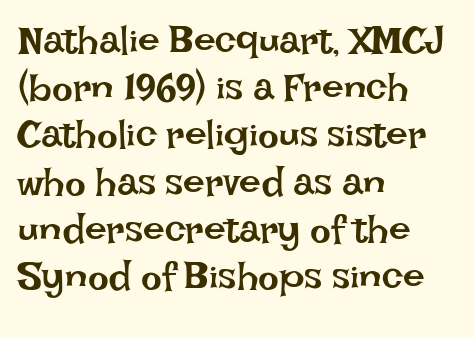
The type is set solid horizontally, with unmodified tracking. This sample uses an upright cut, with every glyph sitting square on the baseline. The characters are drawn with everyday or finer stroke widths. Each line starts at the same left margin while the right side varies. The rendering uses natural spacing where letterforms have individual widths. Has an underline been added? It has not.
